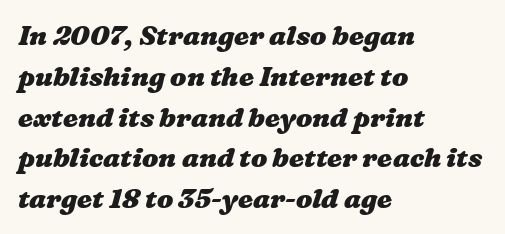
If you drew a ruler down the left edge, every line would touch it. Tracking value appears to be zero — textbook default spacing. In terms of weight, the rendering is a true, heavy bold. Horizontal bands of white between lines are of average thickness.
